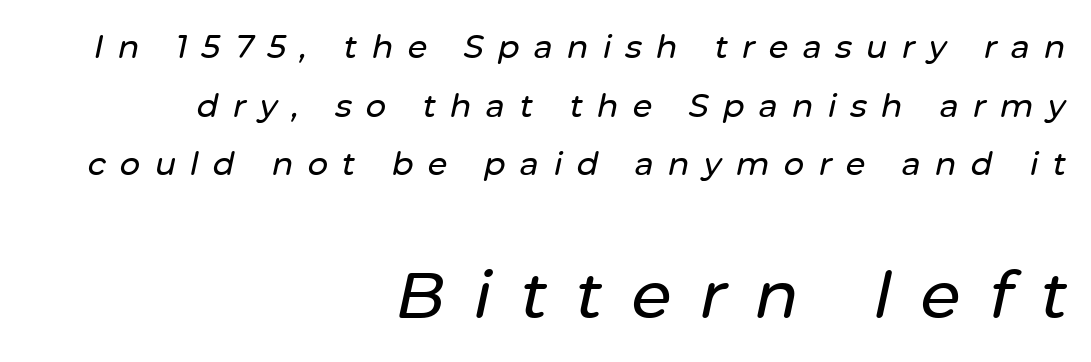
Check the space under the baseline: it is left empty. Caption: expanded tracking, letters set apart. Does the lettering tilt? It does — this is italic. The typesetter chose a ragged-left arrangement here. The passage shown begins with its smaller block and ends with its larger one. The face used here is proportionally spaced, like ordinary book or web type.
